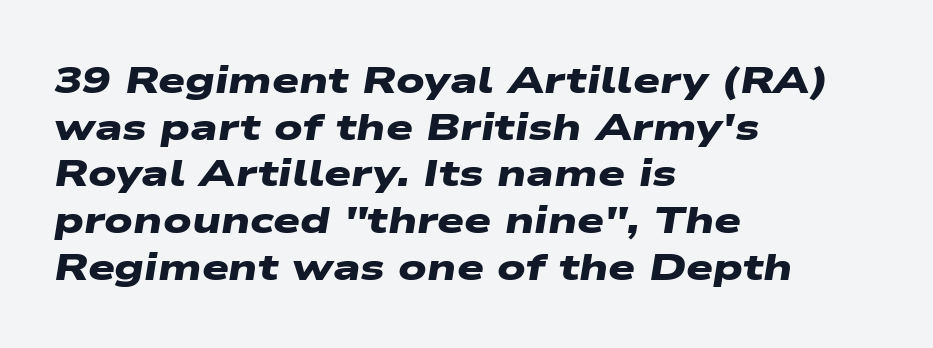
The image shows 38 px heavy, wide sans-serif type; set left-aligned, line spacing 1.23x, normal letter spacing, not underlined; low stroke contrast and a medium x-height.
